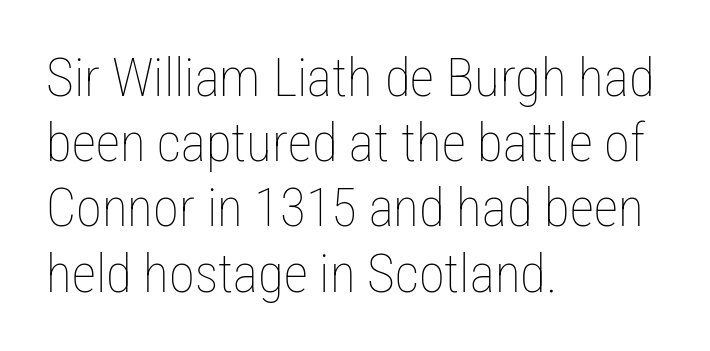
The image shows 53 px thin, condensed type, upright; set left-aligned, line spacing 1.23x, normal letter spacing, not underlined; low stroke contrast and a medium x-height.
